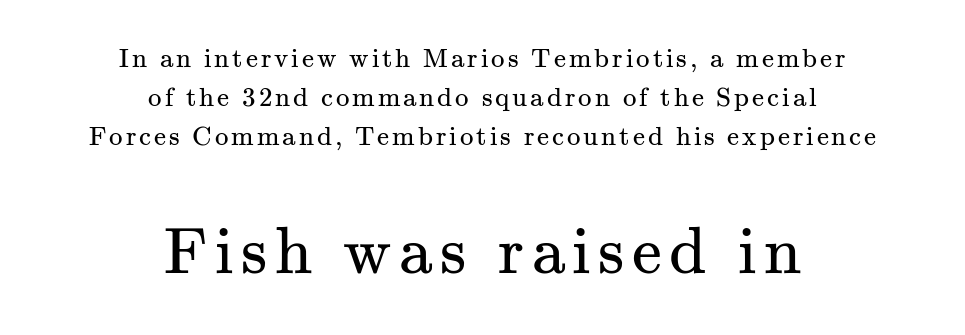
The image shows 67 px regular-weight serif type, upright; set centered, normal line spacing (1.44x), not underlined; the second (bottom) block is 2.48x larger; medium stroke contrast and a small x-height.
